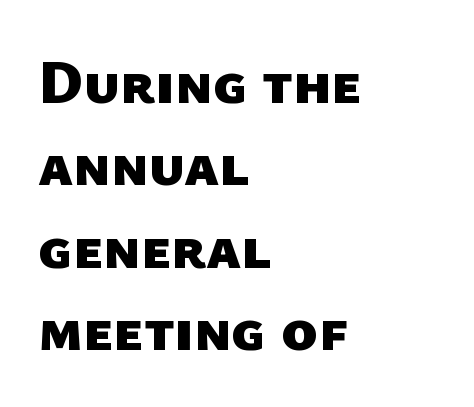
Q: Is the text bold? A: Yes.
Q: Is the typeface a serif or a sans-serif typeface? A: Sans-serif.
Q: Is the text underlined? A: No.
Q: How is the paragraph aligned? A: Left-aligned.
Q: Is the spacing between letters normal or unusually wide? A: Normal.
Q: Is the spacing between lines tight, normal or loose? A: Normal.
Q: Width (condensed, normal, or wide)? A: Normal.
Q: Stroke contrast? A: Low.
Q: x-height? A: Medium.
Q: Monospaced? A: No.
